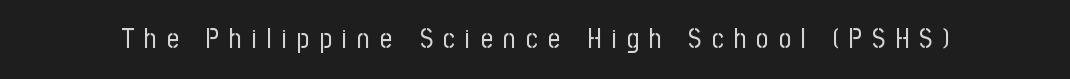
Q: Is the text bold? A: No.
Q: Is the text italic (slanted)? A: No, it is upright.
Q: Is the text underlined? A: No.
Q: Is the spacing between letters normal or unusually wide? A: Unusually wide.
